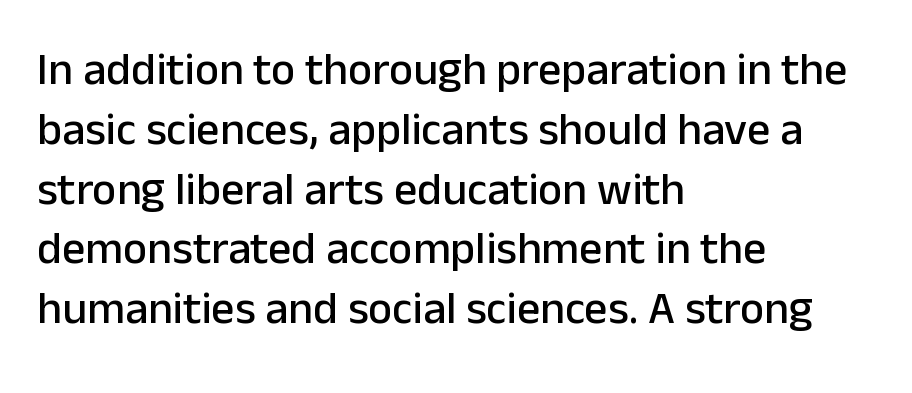
{"serif": "no", "italic": "no", "width": "normal", "stroke_contrast": "low", "x_height": "medium", "monospaced": "no", "underline": "no", "align": "left", "line_spacing": "normal", "line_spacing_ratio": 1.3, "letter_spacing": "normal", "letter_spacing_em": 0.0, "glyph_px": 46}
